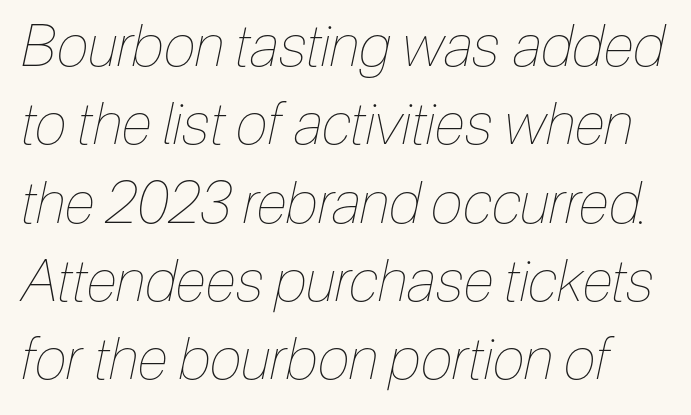
The image shows 58 px thin, condensed type, italic (leaning right); set normal line spacing (1.35x), normal letter spacing, not underlined; low stroke contrast and a medium x-height.
